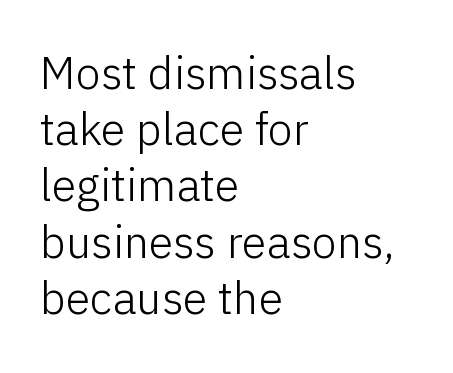
{"serif": "no", "italic": "no", "bold": "no", "weight": "light", "width": "normal", "stroke_contrast": "low", "x_height": "medium", "monospaced": "no", "underline": "no", "align": "left", "line_spacing": "normal", "line_spacing_ratio": 1.25, "letter_spacing": "normal", "letter_spacing_em": 0.0, "glyph_px": 45}
